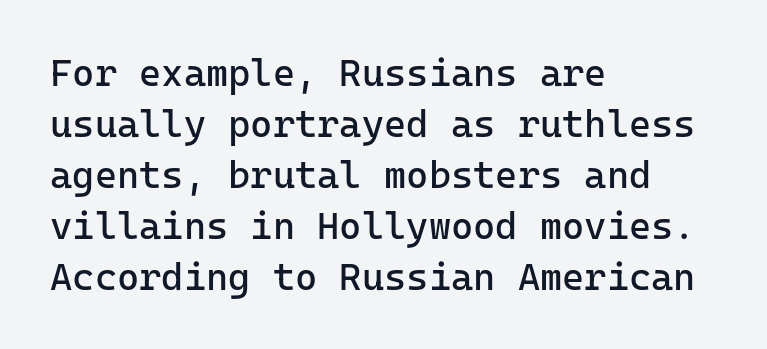
{"serif": "no", "italic": "no", "bold": "no", "weight": "regular", "width": "normal", "stroke_contrast": "low", "x_height": "medium", "underline": "no", "align": "left", "line_spacing": "normal", "line_spacing_ratio": 1.34, "letter_spacing": "normal", "letter_spacing_em": 0.0, "glyph_px": 38}
